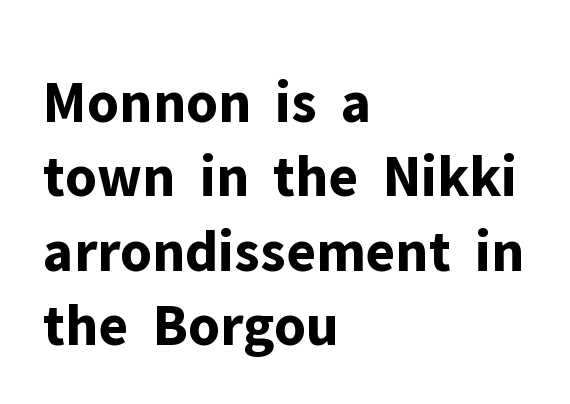
The image shows 60 px bold sans-serif type, upright; set left-aligned, line spacing 1.24x, normal letter spacing, not underlined; low stroke contrast and a medium x-height.
